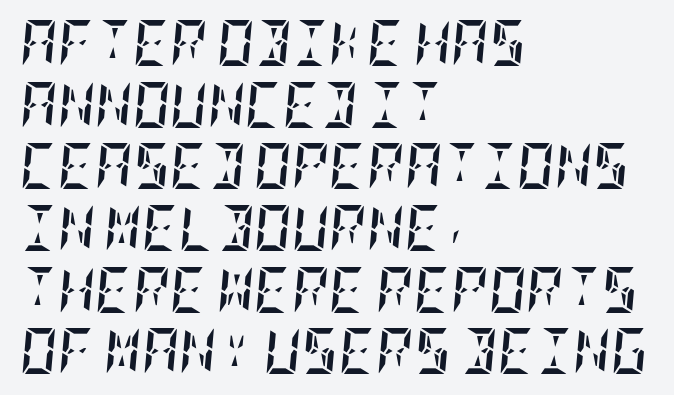
Evenly set lines give the paragraph a standard silhouette. Is the type slanted? Yes — the strokes lean at a clear angle. This rendering leaves character spacing at its baseline value. Descenders are the only things crossing below the line. Line starts are locked; line ends wander. Stroke thickness is high; the sample reads as a true bold.
